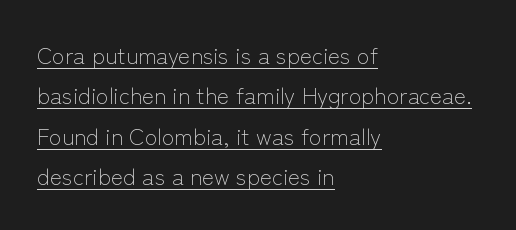
The image shows 23 px text type, upright; set left-aligned, line spacing 1.76x, normal letter spacing, underlined.
